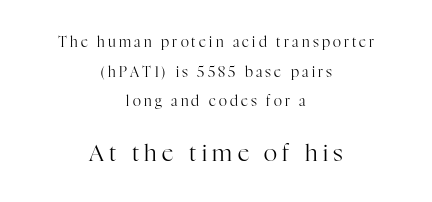
Q: Is the text bold? A: No.
Q: Is the text italic (slanted)? A: No, it is upright.
Q: Is the text underlined? A: No.
Q: How is the paragraph aligned? A: Centered.
Q: Is the spacing between letters normal or unusually wide? A: Unusually wide.
Q: Is the spacing between lines tight, normal or loose? A: Loose.
Q: Which block of text is set in a larger size, the first (top) or the second (bottom)? A: The second (bottom) one.
